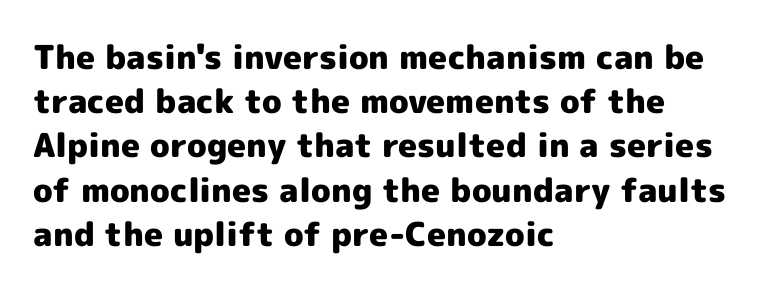
{"serif": "no", "italic": "no", "bold": "yes", "weight": "heavy", "width": "normal", "x_height": "medium", "monospaced": "no", "underline": "no", "align": "left", "line_spacing": "normal", "line_spacing_ratio": 1.34, "letter_spacing": "normal", "letter_spacing_em": 0.0, "glyph_px": 33}
